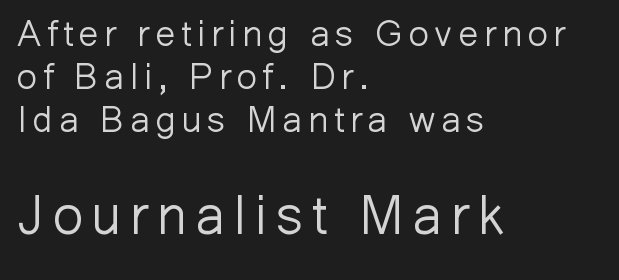
The image shows 54 px light sans-serif type, upright; set left-aligned, line spacing 1.2x, not underlined; the second (bottom) block is 1.5x larger; low stroke contrast and a medium x-height.
